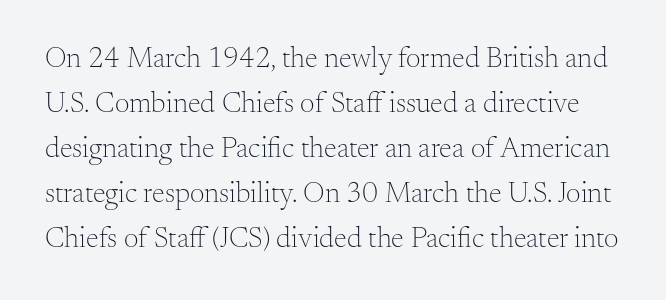
Q: Is the text bold? A: No.
Q: Is the text italic (slanted)? A: No, it is upright.
Q: Is the typeface a serif or a sans-serif typeface? A: Serif.
Q: Is the text underlined? A: No.
Q: Is the spacing between letters normal or unusually wide? A: Normal.
Q: Is the spacing between lines tight, normal or loose? A: Normal.
Q: Width (condensed, normal, or wide)? A: Normal.
Q: Stroke contrast? A: Medium.
Q: x-height? A: Small.
Q: Monospaced? A: No.
